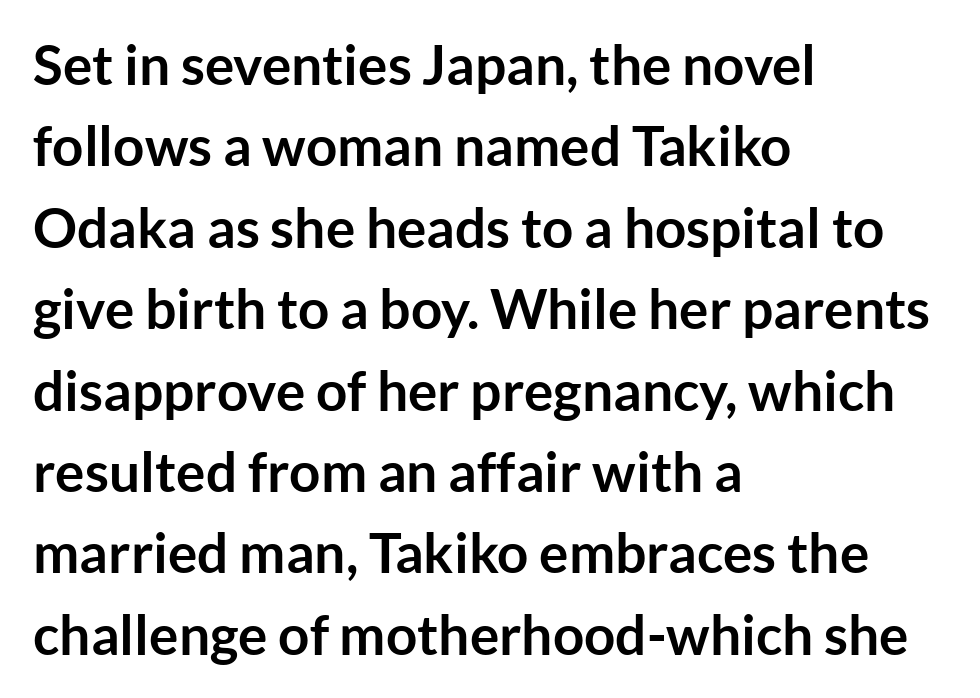
The image shows 55 px semibold sans-serif type, upright; set left-aligned, normal line spacing (1.48x), normal letter spacing, not underlined; low stroke contrast and a medium x-height.
